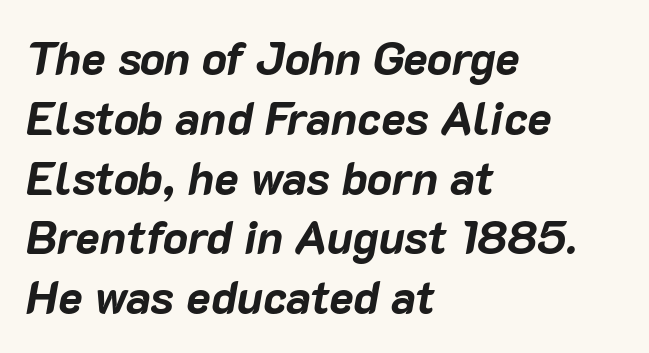
{"italic": "yes", "lean": "right", "slant_degrees": 10, "bold": "yes", "weight": "bold", "width": "normal", "stroke_contrast": "low", "x_height": "medium", "monospaced": "no", "underline": "no", "align": "left", "line_spacing": "normal", "line_spacing_ratio": 1.3, "letter_spacing": "normal", "letter_spacing_em": 0.0, "glyph_px": 46}
